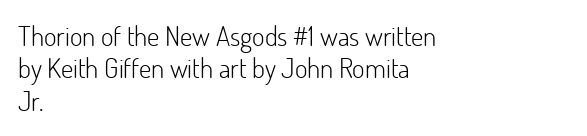
Q: Is the text bold? A: No.
Q: Is the text italic (slanted)? A: No, it is upright.
Q: Is the text underlined? A: No.
Q: How is the paragraph aligned? A: Left-aligned.
Q: Is the spacing between letters normal or unusually wide? A: Normal.
